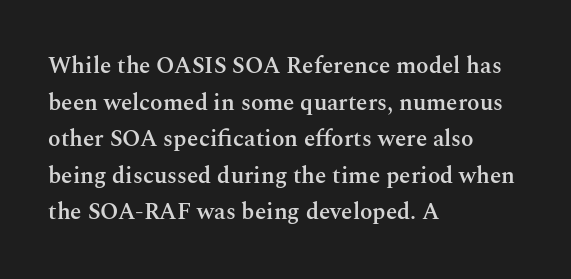
The type is set solid horizontally, with unmodified tracking. Visually the block forms a straight wall on the left and a jagged coastline on the right. Does the lettering tilt? It doesn't — this is upright. Baseline-to-baseline distance is the conventional proportion of letter height. Anything drawn beneath the words? Only blank space.
